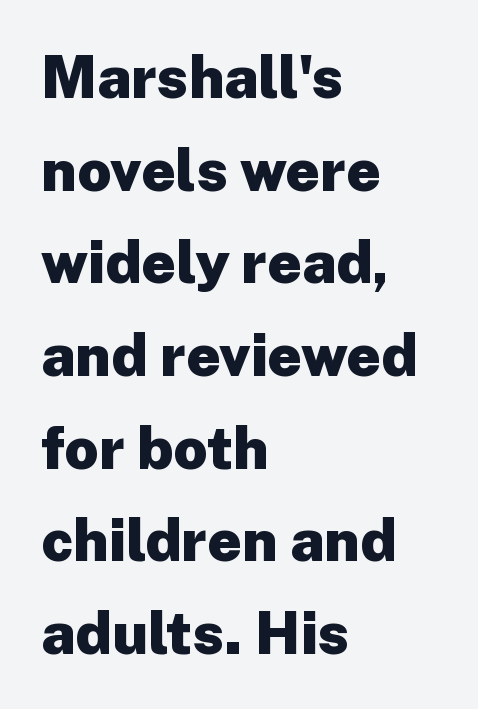
Q: Is the text bold? A: Yes.
Q: Is the text italic (slanted)? A: No, it is upright.
Q: Is the typeface a serif or a sans-serif typeface? A: Sans-serif.
Q: Is the text underlined? A: No.
Q: How is the paragraph aligned? A: Left-aligned.
Q: Is the spacing between letters normal or unusually wide? A: Normal.
Q: Is the spacing between lines tight, normal or loose? A: Normal.
Q: Width (condensed, normal, or wide)? A: Normal.
Q: Stroke contrast? A: Low.
Q: x-height? A: Medium.
Q: Monospaced? A: No.
